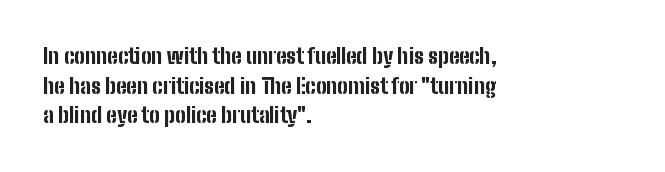
The vertical gap from one line to the next is medium. Beneath every word, the page is bare. Nothing unusual about the tracking: characters are spaced as the font intends. Its strokes are broad and dark, the hallmark of bold type. This sample uses an upright cut, with every glyph sitting square on the baseline. If you drew a ruler down the left edge, every line would touch it.
